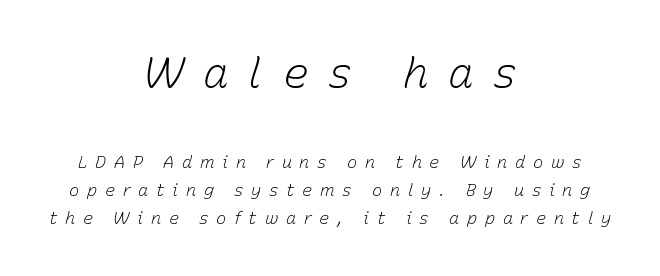
Q: Is the text bold? A: No.
Q: Is the text italic (slanted)? A: Yes, it leans right by about 15 degrees.
Q: Is the text underlined? A: No.
Q: How is the paragraph aligned? A: Centered.
Q: Is the spacing between letters normal or unusually wide? A: Unusually wide.
Q: Is the spacing between lines tight, normal or loose? A: Normal.
Q: Which block of text is set in a larger size, the first (top) or the second (bottom)? A: The first (top) one.
Q: Width (condensed, normal, or wide)? A: Normal.
Q: Stroke contrast? A: Low.
Q: x-height? A: Medium.
Q: Monospaced? A: No.
